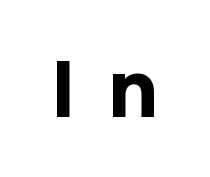
Someone cranked the tracking dial way up on this one. Here the designer chose a conventional face with non-uniform glyph widths. The glyphs are unaccompanied by any horizontal stroke below them. Posture: straight, roman, zero tilt. The letters carry no serifs — their stems end cleanly without finishing strokes.
